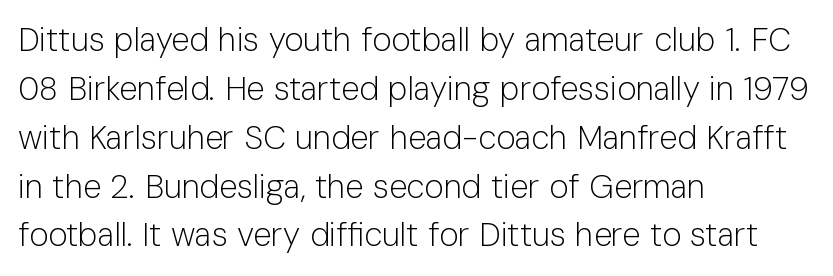
The image shows 33 px light sans-serif type, upright; set left-aligned, normal line spacing (1.48x), normal letter spacing, not underlined; low stroke contrast and a medium x-height.
